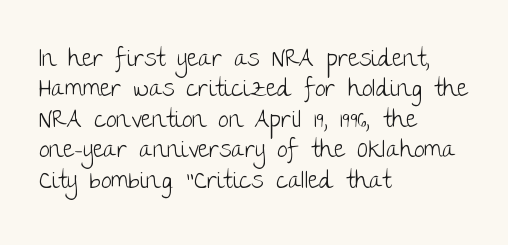
The type sits square on the baseline with zero lean. Only glyphs here, with clear space below each row. This sample is left-justified, so line endings fall wherever the words run out. Nothing unusual about the tracking: characters are spaced as the font intends. No extra ink here — the face is not bold.
